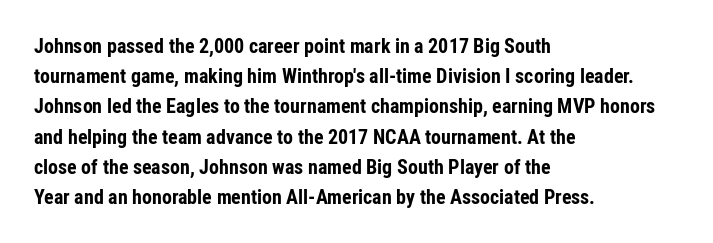
{"italic": "no", "bold": "yes", "underline": "no", "align": "left", "line_spacing": "normal", "line_spacing_ratio": 1.51, "letter_spacing": "normal", "letter_spacing_em": 0.0, "glyph_px": 20}
